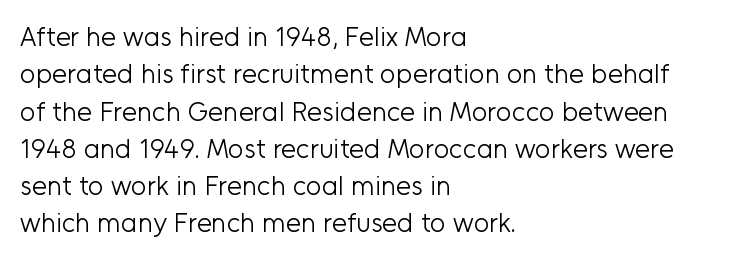
Q: Is the text bold? A: No.
Q: Is the text italic (slanted)? A: No, it is upright.
Q: Is the text underlined? A: No.
Q: How is the paragraph aligned? A: Left-aligned.
Q: Is the spacing between letters normal or unusually wide? A: Normal.
Q: Is the spacing between lines tight, normal or loose? A: Normal.
